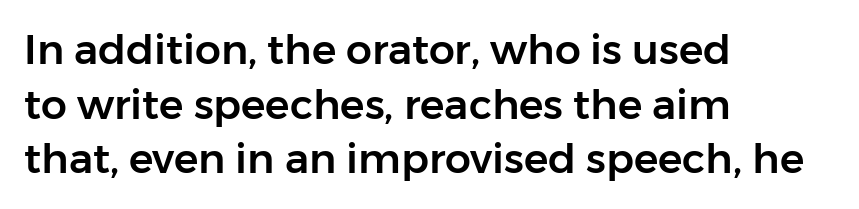
This is the regular roman posture of the typeface. This rendering uses left alignment, leaving the right contour irregular. The string is rendered with underlining switched off. Are there feet on the stems? There aren't — it's a sans. The letterforms sit shoulder to shoulder at normal distance.
